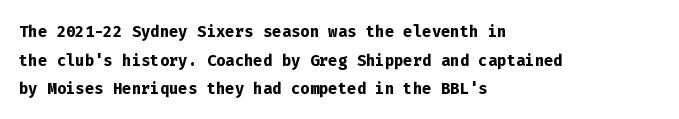
Teacher's note: observe the even left margin — that is flush-left alignment. You can tell it's not italic because the verticals are truly vertical. Words float on clear page, feet unadorned. The letterforms sit shoulder to shoulder at normal distance.
